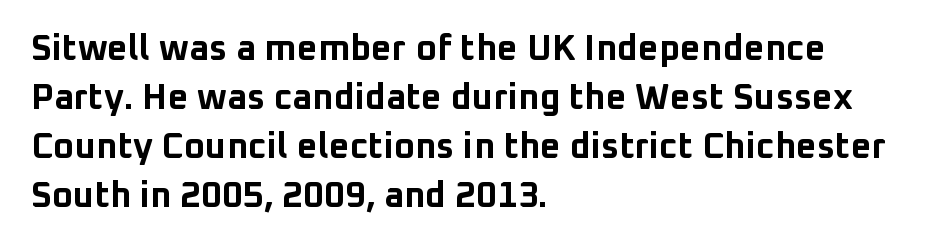
The image shows 36 px bold sans-serif type, upright; set left-aligned, normal line spacing (1.36x), normal letter spacing, not underlined; low stroke contrast and a medium x-height.
